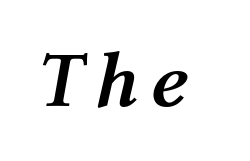
Q: Is the text bold? A: Yes.
Q: Is the text italic (slanted)? A: Yes, it leans right by about 12 degrees.
Q: Is the text underlined? A: No.
Q: Width (condensed, normal, or wide)? A: Normal.
Q: Stroke contrast? A: Medium.
Q: x-height? A: Medium.
Q: Monospaced? A: No.
